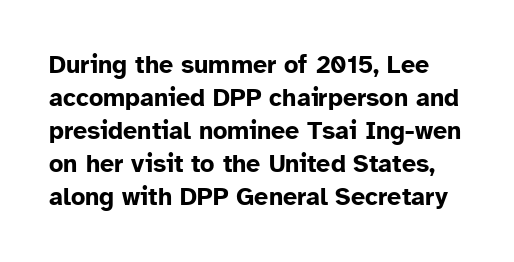
The image shows 25 px bold type, upright; set normal line spacing (1.32x), normal letter spacing, not underlined.
